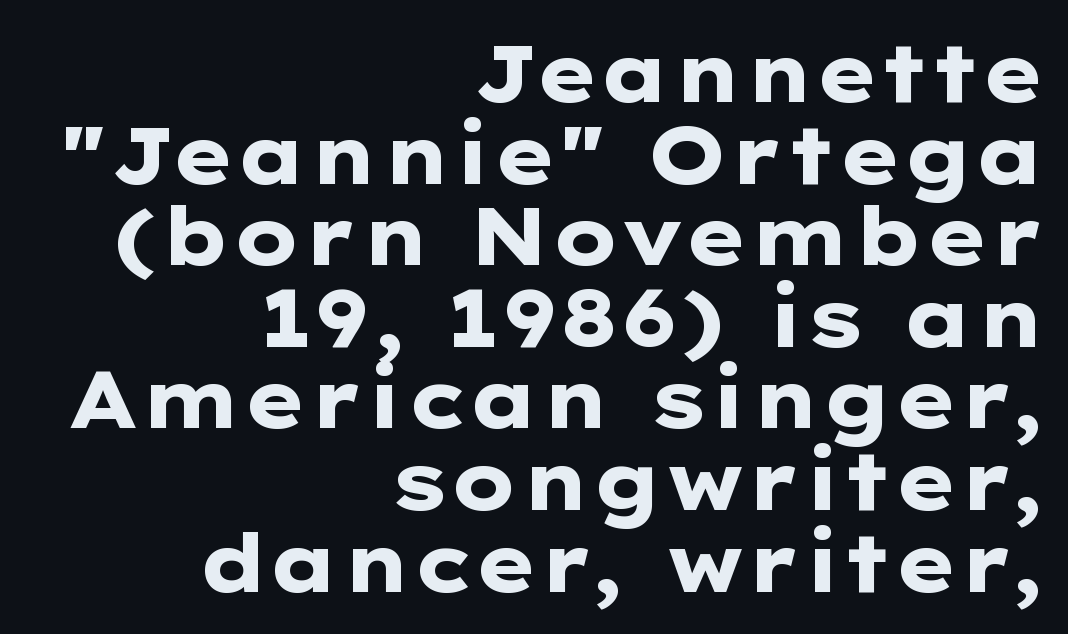
The image shows 80 px heavy, wide sans-serif type, upright; set right-aligned, tight line spacing (1.02x), normal letter spacing, not underlined; low stroke contrast and a medium x-height.
